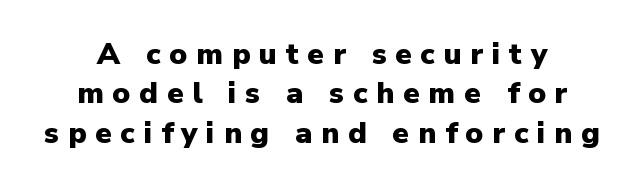
Line spacing here is normal. These lines have a slow, spaced-out rhythm from letter to letter. A typesetter would label this face a sans. Looks like regular typesetting: each glyph gets only the width it needs.
